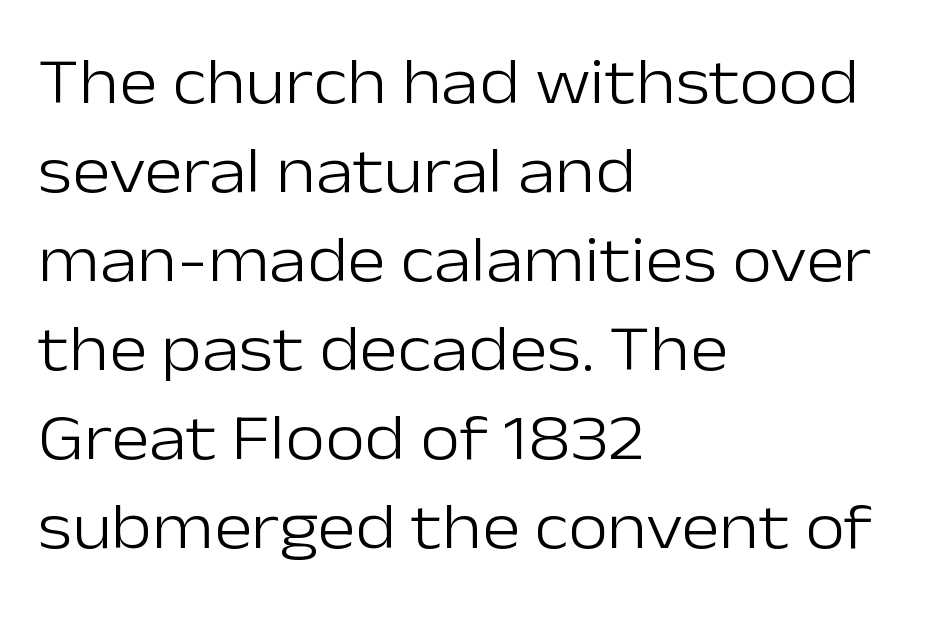
The gap between lines stays unmarked. Students, note that the glyphs here touch the page at normal intervals. Layout note: lines flush left. Are there feet on the stems? There aren't — it's a sans. Honestly, the row spacing looks completely unremarkable.
